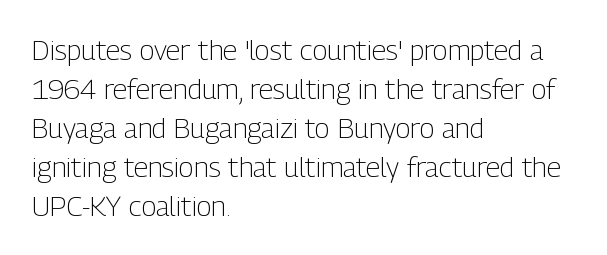
Q: Is the text bold? A: No.
Q: Is the text italic (slanted)? A: No, it is upright.
Q: Is the typeface a serif or a sans-serif typeface? A: Sans-serif.
Q: Is the text underlined? A: No.
Q: How is the paragraph aligned? A: Left-aligned.
Q: Is the spacing between letters normal or unusually wide? A: Normal.
Q: Is the spacing between lines tight, normal or loose? A: Normal.
Q: Width (condensed, normal, or wide)? A: Condensed.
Q: Stroke contrast? A: Low.
Q: x-height? A: Medium.
Q: Monospaced? A: No.
